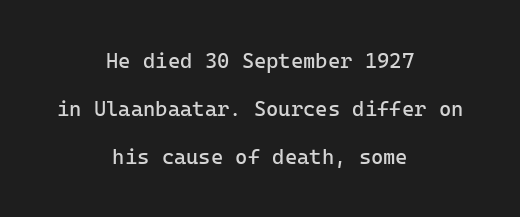
Line starts and ends both wander, symmetrically. The weight tops out at a normal text grade. The lines are spread far apart with generous leading. Upright lettering throughout. The horizontal fit of the characters is conventional and even.
